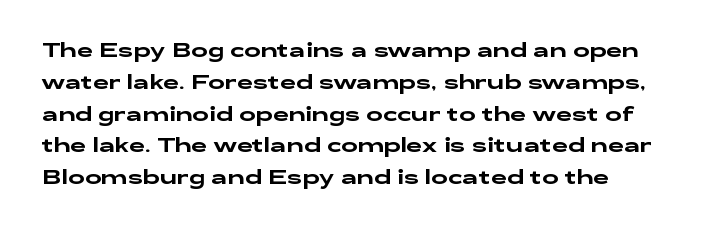
The rendering keeps characters at their native spacing. Vertically, the passage feels balanced, rows spaced as you'd expect. A typesetter would mark this as roman, not italic. Has an underline been added? It has not.
